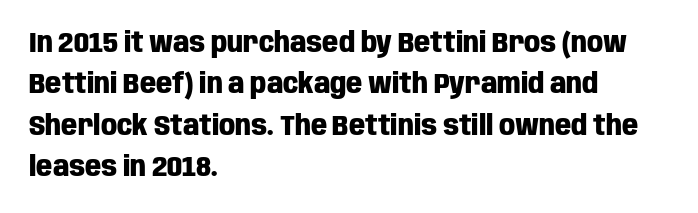
Posture: vertical. The space between consecutive lines is moderate. The letters are bold, with thick, heavy strokes. A typesetter would call this proportional, since set widths differ per character. These lines stack with their left ends in a neat column.
